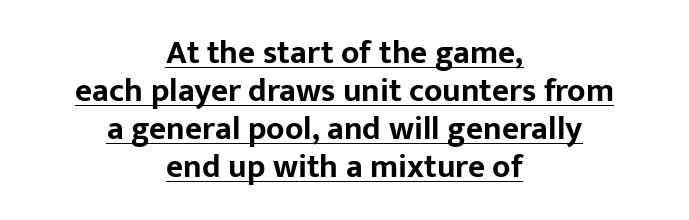
Q: Is the text bold? A: Yes.
Q: Is the text italic (slanted)? A: No, it is upright.
Q: Is the typeface a serif or a sans-serif typeface? A: Sans-serif.
Q: Is the text underlined? A: Yes.
Q: How is the paragraph aligned? A: Centered.
Q: Is the spacing between letters normal or unusually wide? A: Normal.
Q: Is the spacing between lines tight, normal or loose? A: Tight.
Q: Width (condensed, normal, or wide)? A: Normal.
Q: Stroke contrast? A: Low.
Q: x-height? A: Medium.
Q: Monospaced? A: No.
